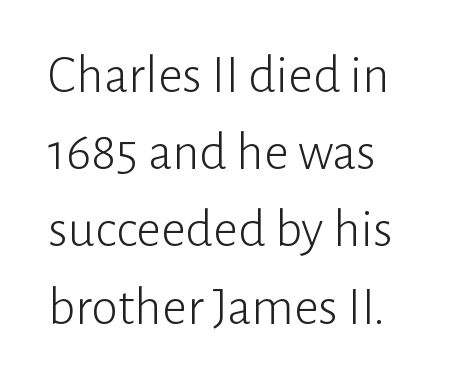
Q: Is the text bold? A: No.
Q: Is the text italic (slanted)? A: No, it is upright.
Q: Is the typeface a serif or a sans-serif typeface? A: Sans-serif.
Q: Is the text underlined? A: No.
Q: Is the spacing between letters normal or unusually wide? A: Normal.
Q: Is the spacing between lines tight, normal or loose? A: Normal.
Q: Width (condensed, normal, or wide)? A: Normal.
Q: Stroke contrast? A: Low.
Q: x-height? A: Medium.
Q: Monospaced? A: No.
